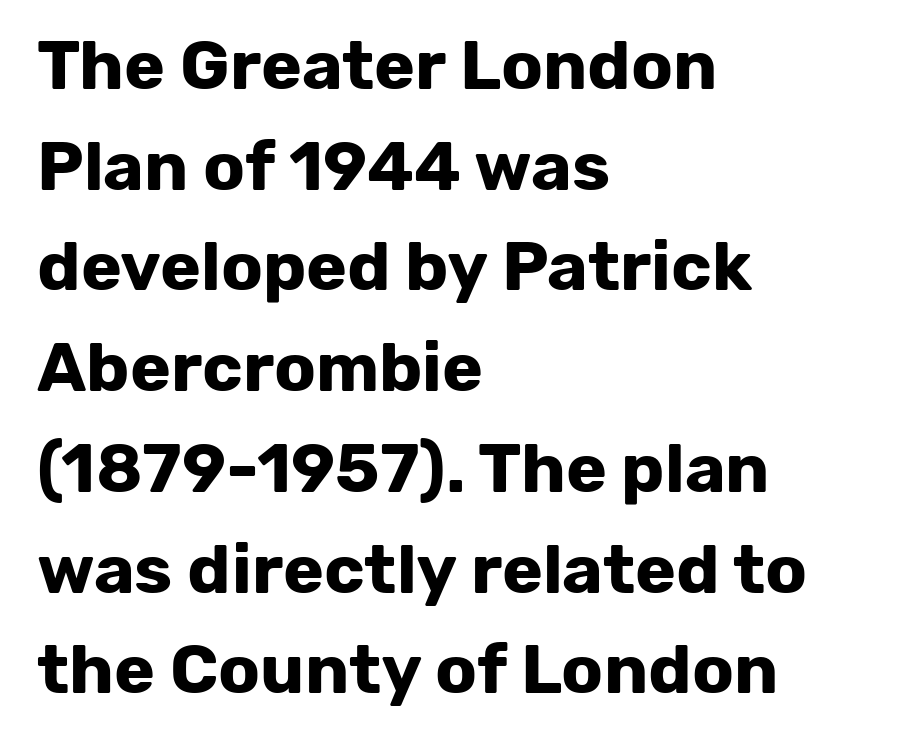
{"serif": "no", "italic": "no", "bold": "yes", "weight": "bold", "width": "normal", "stroke_contrast": "low", "x_height": "medium", "monospaced": "no", "underline": "no", "align": "left", "line_spacing": "normal", "line_spacing_ratio": 1.46, "letter_spacing": "normal", "letter_spacing_em": 0.0, "glyph_px": 69}
